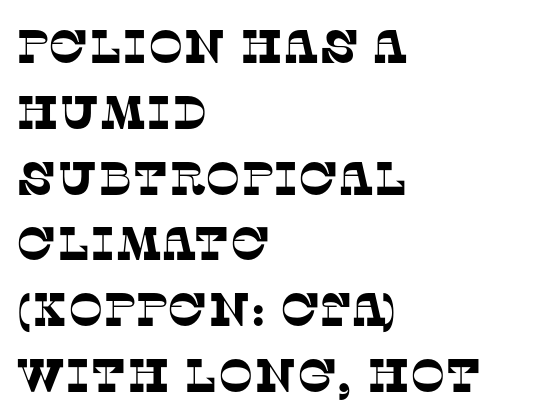
{"serif": "yes", "width": "normal", "stroke_contrast": "low", "x_height": "large", "monospaced": "no", "underline": "no", "align": "left", "line_spacing": "normal", "line_spacing_ratio": 1.4, "letter_spacing": "normal", "letter_spacing_em": 0.0, "glyph_px": 47}
